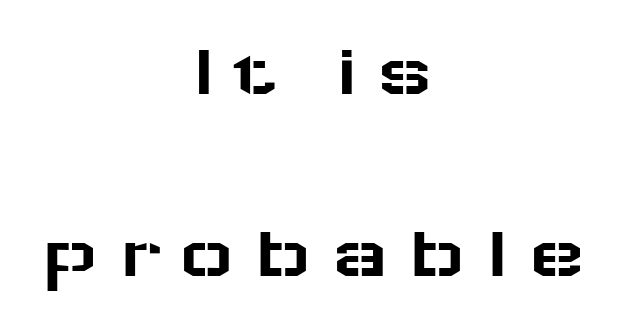
The image shows 76 px wide sans-serif type, upright; set centered, loose line spacing (2.4x), unusually wide letter spacing (+0.24 em), not underlined; low stroke contrast and a medium x-height.
